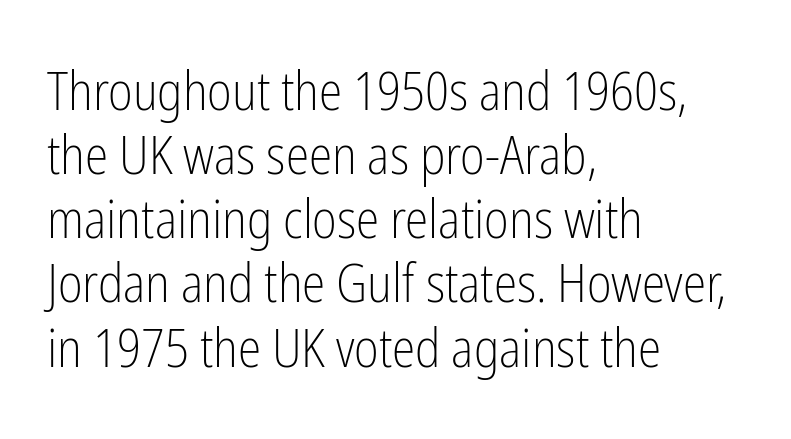
Only glyphs here, with clear space below each row. The letters carry no serifs — their stems end cleanly without finishing strokes. Quick note: not italic, upright. Is the block centered? No — it sits flush against the left margin. This reads as an unemphasized weight, regular at the heaviest. Nobody touched the tracking dial on this one.
